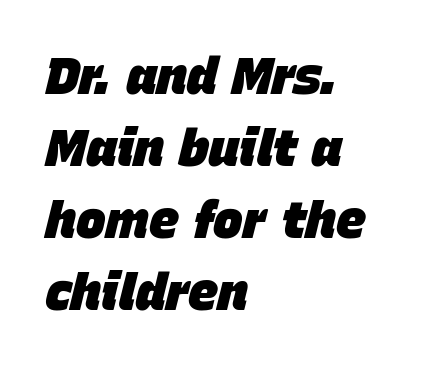
Look at the stroke-to-counter ratio: heavy, a bold. Characters are canted at an angle relative to the baseline's perpendicular. Quick note: interline space is typical. The space beneath each line is pristine and unruled.
